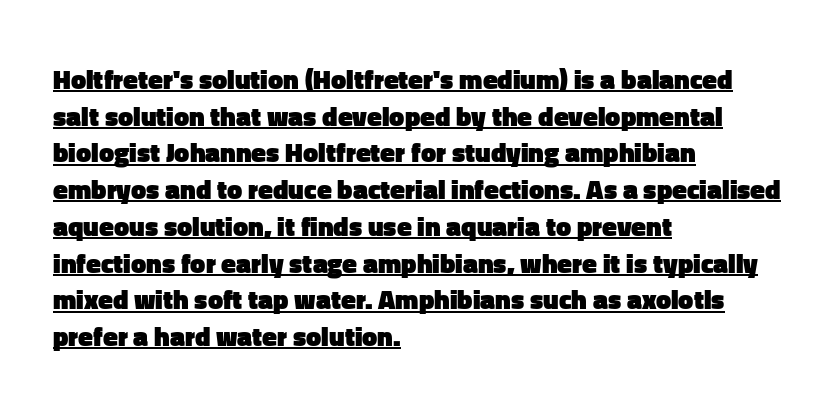
Q: Is the text bold? A: Yes.
Q: Is the text italic (slanted)? A: No, it is upright.
Q: Is the text underlined? A: Yes.
Q: How is the paragraph aligned? A: Left-aligned.
Q: Is the spacing between letters normal or unusually wide? A: Normal.
Q: Is the spacing between lines tight, normal or loose? A: Normal.
